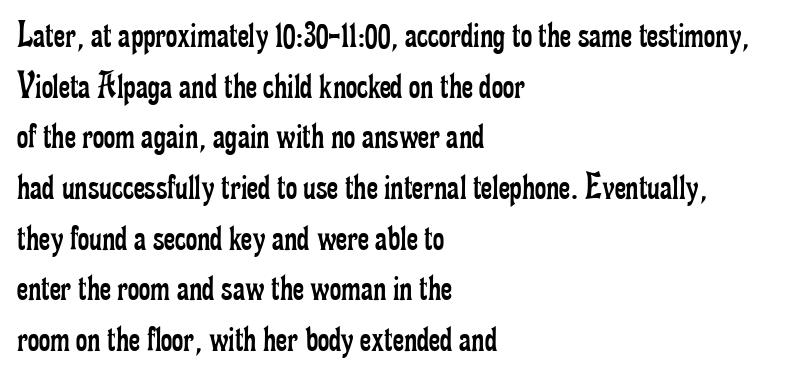
The image shows 39 px regular-weight, condensed serif type, upright; set left-aligned, normal line spacing (1.3x), normal letter spacing, not underlined; low stroke contrast and a small x-height.
